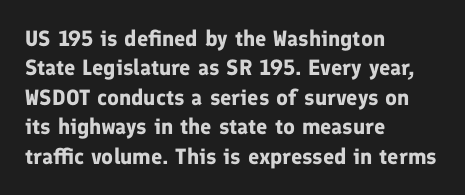
The image shows 22 px bold type, upright; set left-aligned, normal line spacing (1.34x), normal letter spacing, not underlined.
